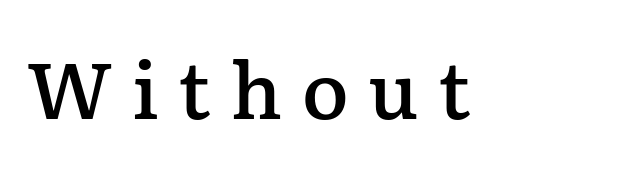
{"serif": "yes", "italic": "no", "bold": "semi", "weight": "semibold", "width": "normal", "stroke_contrast": "low", "x_height": "medium", "monospaced": "no", "underline": "no", "letter_spacing": "wide", "letter_spacing_em": 0.25, "glyph_px": 78}
